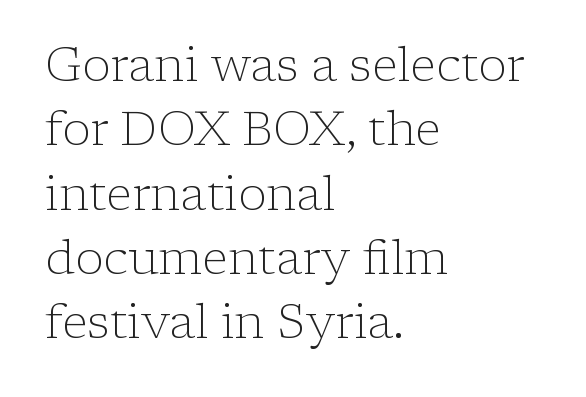
{"serif": "yes", "italic": "no", "bold": "no", "weight": "light", "width": "normal", "stroke_contrast": "low", "x_height": "medium", "monospaced": "no", "underline": "no", "align": "left", "line_spacing": "normal", "line_spacing_ratio": 1.34, "letter_spacing": "normal", "letter_spacing_em": 0.0, "glyph_px": 48}
